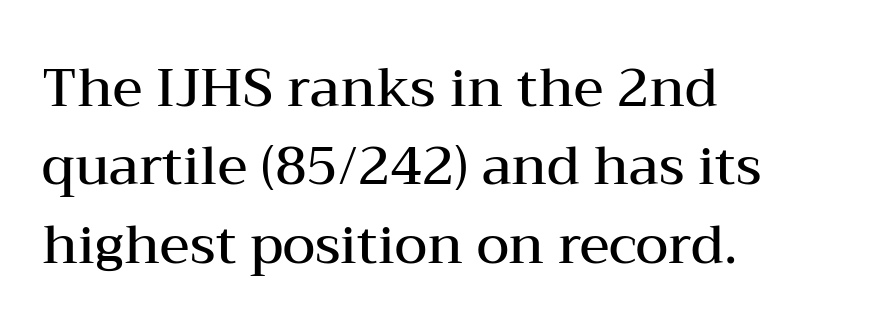
{"serif": "yes", "italic": "no", "bold": "semi", "weight": "semibold", "width": "wide", "stroke_contrast": "medium", "x_height": "medium", "monospaced": "no", "underline": "no", "align": "left", "line_spacing": "normal", "line_spacing_ratio": 1.48, "letter_spacing": "normal", "letter_spacing_em": 0.0, "glyph_px": 53}
